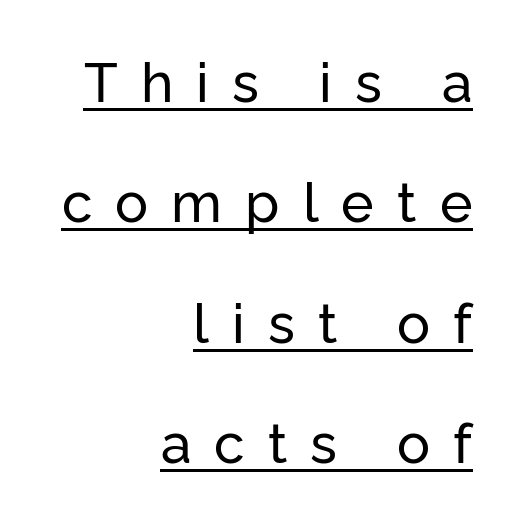
Q: Is the text italic (slanted)? A: No, it is upright.
Q: Is the typeface a serif or a sans-serif typeface? A: Sans-serif.
Q: Is the text underlined? A: Yes.
Q: How is the paragraph aligned? A: Right-aligned.
Q: Is the spacing between letters normal or unusually wide? A: Unusually wide.
Q: Is the spacing between lines tight, normal or loose? A: Loose.
Q: Width (condensed, normal, or wide)? A: Normal.
Q: Stroke contrast? A: Low.
Q: x-height? A: Medium.
Q: Monospaced? A: No.
